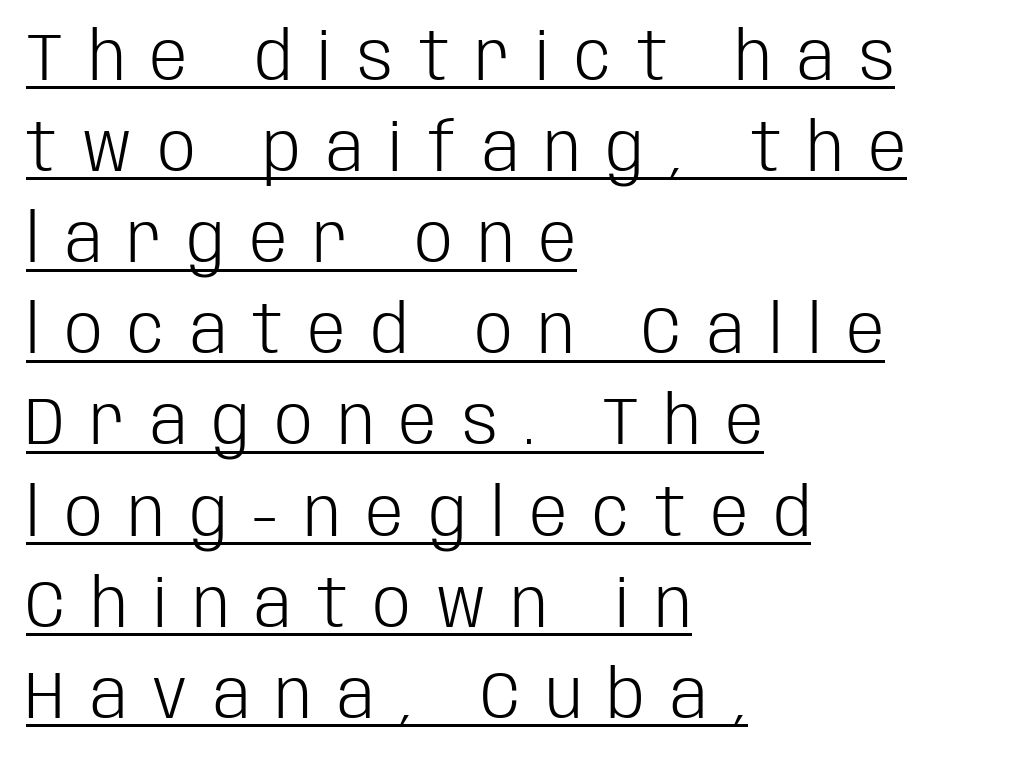
The image shows 67 px light, condensed sans-serif type, upright; set left-aligned, normal line spacing (1.36x), unusually wide letter spacing (+0.38 em), underlined; low stroke contrast and a large x-height.
